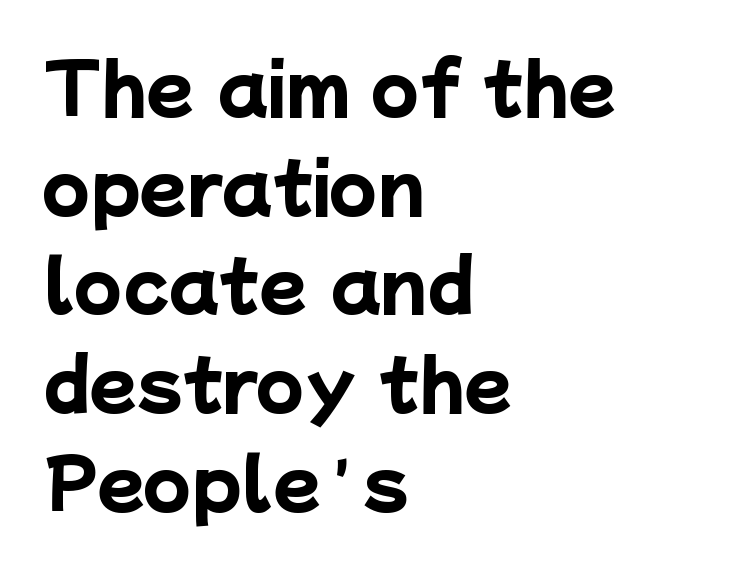
Q: Is the text bold? A: Yes.
Q: Is the typeface a serif or a sans-serif typeface? A: Sans-serif.
Q: Is the text underlined? A: No.
Q: How is the paragraph aligned? A: Left-aligned.
Q: Is the spacing between letters normal or unusually wide? A: Normal.
Q: Is the spacing between lines tight, normal or loose? A: Normal.
Q: Width (condensed, normal, or wide)? A: Normal.
Q: Stroke contrast? A: Low.
Q: x-height? A: Medium.
Q: Monospaced? A: No.
